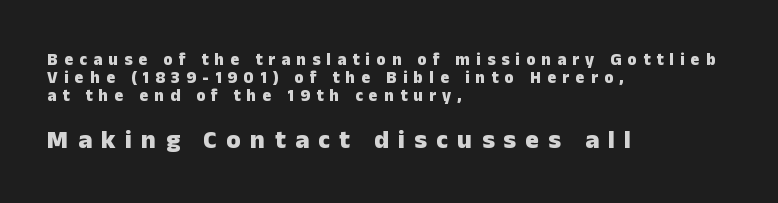
{"italic": "no", "bold": "yes", "underline": "no", "align": "left", "line_spacing": "tight", "line_spacing_ratio": 1.05, "letter_spacing": "wide", "letter_spacing_em": 0.36, "larger_block": "second", "size_ratio": 1.53, "glyph_px": 26}
